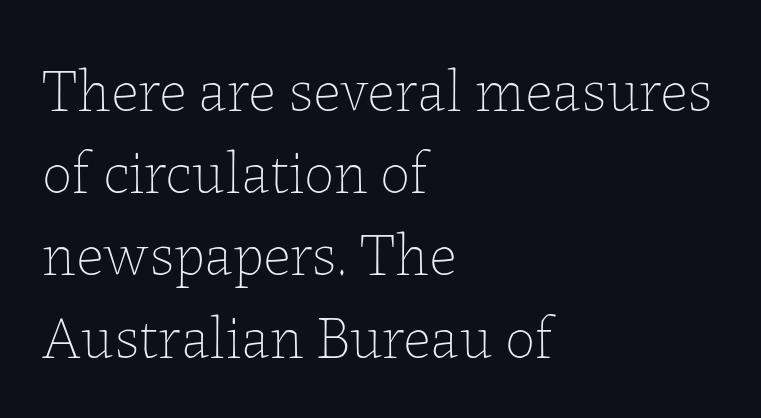
The image shows 60 px thin type, upright; set left-aligned, normal line spacing (1.37x), normal letter spacing, not underlined; low stroke contrast and a medium x-height.
